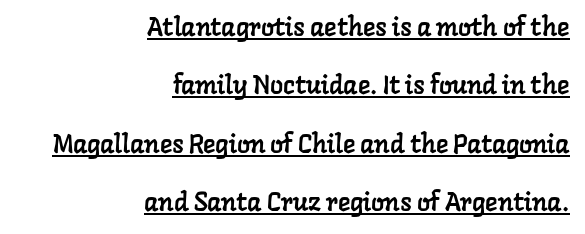
Q: Is the text underlined? A: Yes.
Q: How is the paragraph aligned? A: Right-aligned.
Q: Is the spacing between letters normal or unusually wide? A: Normal.
Q: Is the spacing between lines tight, normal or loose? A: Loose.
